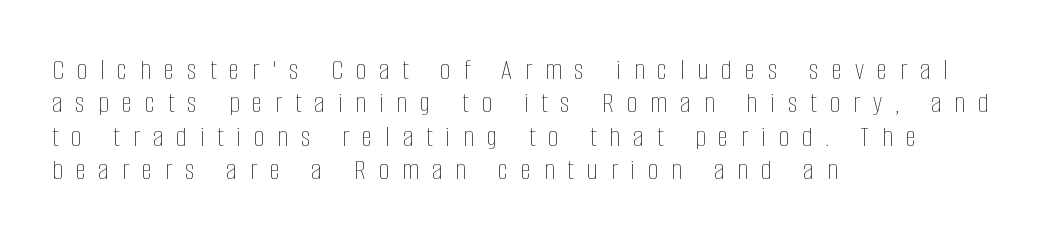
Q: Is the text bold? A: No.
Q: Is the text italic (slanted)? A: No, it is upright.
Q: Is the text underlined? A: No.
Q: How is the paragraph aligned? A: Left-aligned.
Q: Is the spacing between letters normal or unusually wide? A: Unusually wide.
Q: Is the spacing between lines tight, normal or loose? A: Tight.
Q: Width (condensed, normal, or wide)? A: Condensed.
Q: Stroke contrast? A: Low.
Q: x-height? A: Large.
Q: Monospaced? A: No.
